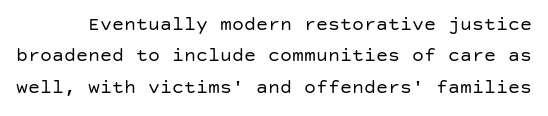
The image shows 20 px text type, upright; set normal line spacing (1.57x), normal letter spacing, not underlined.
